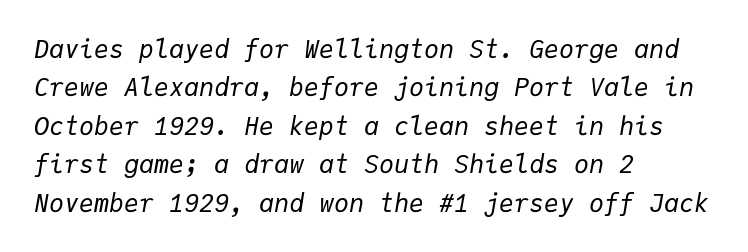
{"italic": "yes", "lean": "right", "slant_degrees": 9, "bold": "no", "underline": "no", "align": "left", "line_spacing": "normal", "line_spacing_ratio": 1.54, "letter_spacing": "normal", "letter_spacing_em": 0.0, "glyph_px": 25}
